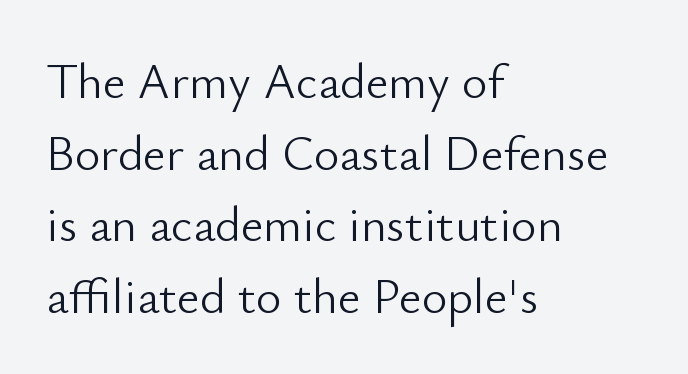
{"serif": "no", "italic": "no", "bold": "no", "weight": "light", "width": "normal", "stroke_contrast": "low", "x_height": "small", "monospaced": "no", "underline": "no", "align": "left", "line_spacing": "normal", "line_spacing_ratio": 1.46, "letter_spacing": "normal", "letter_spacing_em": 0.0, "glyph_px": 49}
